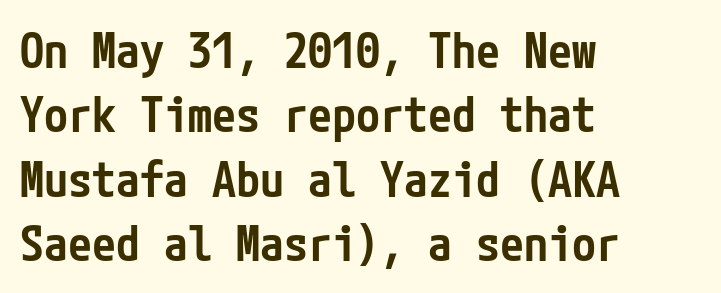
The image shows 48 px semibold, condensed sans-serif type, upright; set left-aligned, normal line spacing (1.34x), normal letter spacing, not underlined; low stroke contrast and a medium x-height.
